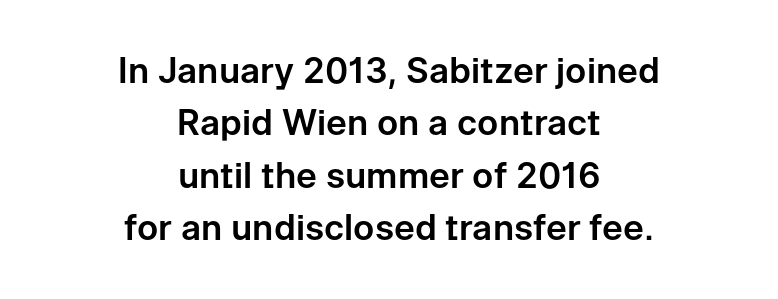
{"serif": "no", "italic": "no", "width": "normal", "stroke_contrast": "low", "x_height": "medium", "monospaced": "no", "underline": "no", "align": "center", "line_spacing": "normal", "line_spacing_ratio": 1.5, "letter_spacing": "normal", "letter_spacing_em": 0.0, "glyph_px": 35}
